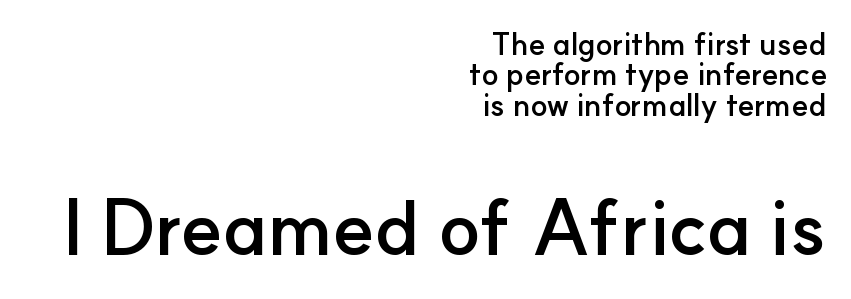
{"serif": "no", "italic": "no", "bold": "yes", "weight": "semibold", "width": "normal", "stroke_contrast": "low", "x_height": "small", "monospaced": "no", "underline": "no", "align": "right", "line_spacing": "tight", "line_spacing_ratio": 0.98, "letter_spacing": "normal", "letter_spacing_em": 0.0, "larger_block": "second", "size_ratio": 2.48, "glyph_px": 77}
